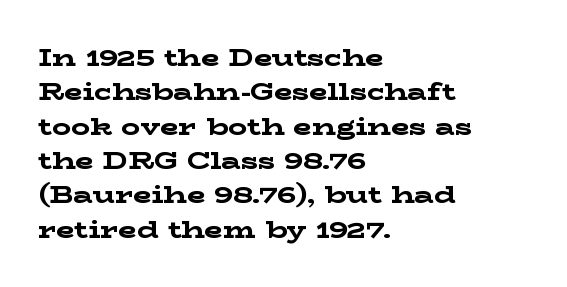
The image shows 24 px bold type, upright; set left-aligned, normal line spacing (1.43x), normal letter spacing, not underlined.
